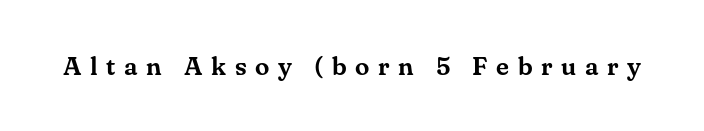
Q: Is the text italic (slanted)? A: No, it is upright.
Q: Is the text underlined? A: No.
Q: Is the spacing between letters normal or unusually wide? A: Unusually wide.
